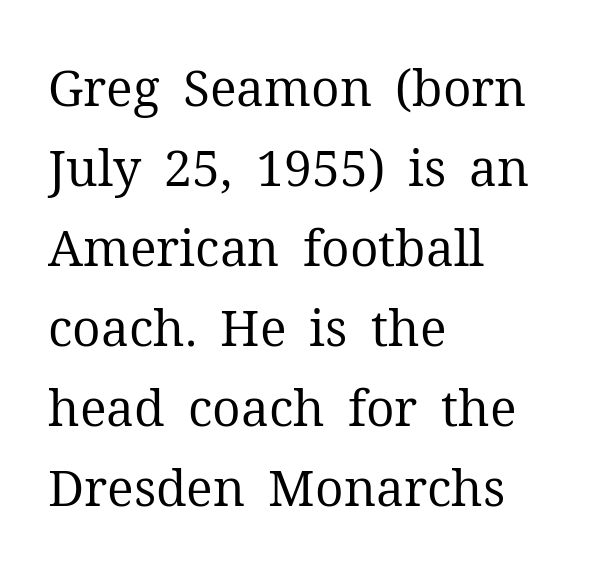
The letters carry serifs — small finishing strokes at the ends of their stems. Beneath every word, the page is bare. Letter spacing: default. Layout note: lines flush left. Quick note: interline space is typical.
